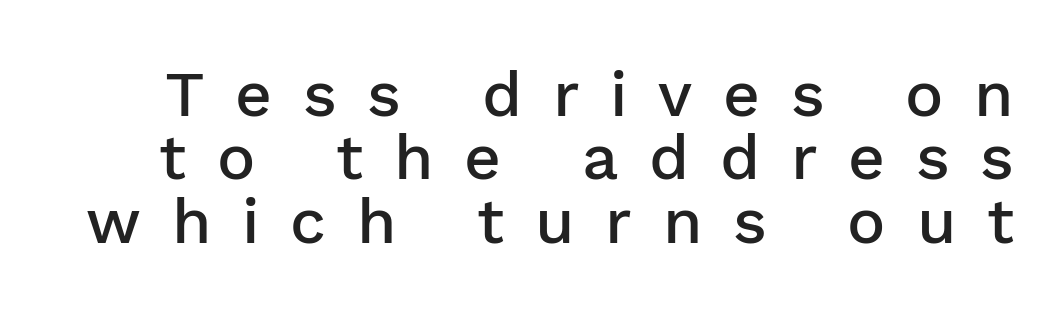
Q: Is the text bold? A: Semi-bold.
Q: Is the text italic (slanted)? A: No, it is upright.
Q: Is the typeface a serif or a sans-serif typeface? A: Sans-serif.
Q: Is the text underlined? A: No.
Q: Is the spacing between letters normal or unusually wide? A: Unusually wide.
Q: Is the spacing between lines tight, normal or loose? A: Tight.
Q: Width (condensed, normal, or wide)? A: Normal.
Q: Stroke contrast? A: Low.
Q: x-height? A: Medium.
Q: Monospaced? A: No.
